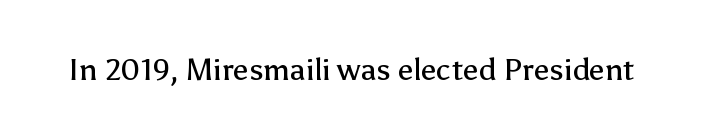
Varying glyph widths throughout — classic text-font behaviour. This sample uses plain, unmodified letter spacing. Nobody drew a line under any word here. Summary of weight: not heavy and not bold.
